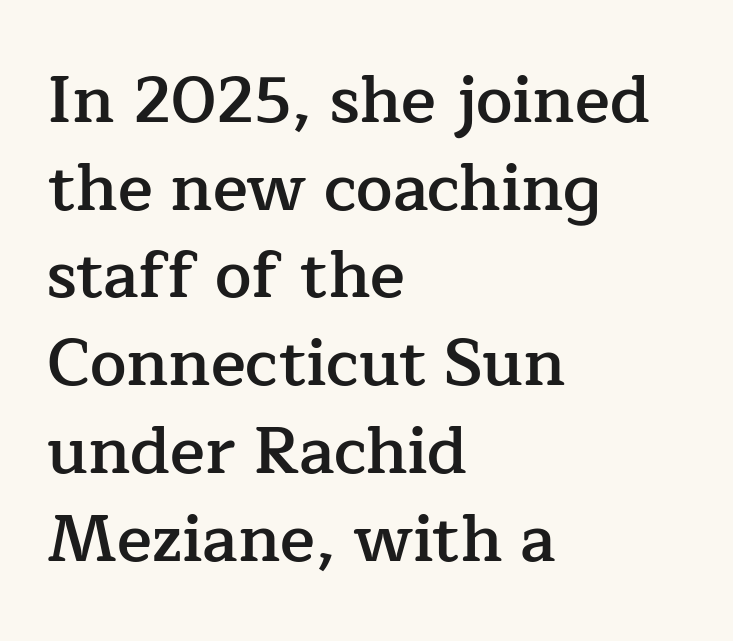
Q: Is the text bold? A: Semi-bold.
Q: Is the text italic (slanted)? A: No, it is upright.
Q: Is the typeface a serif or a sans-serif typeface? A: Serif.
Q: Is the text underlined? A: No.
Q: How is the paragraph aligned? A: Left-aligned.
Q: Is the spacing between letters normal or unusually wide? A: Normal.
Q: Is the spacing between lines tight, normal or loose? A: Normal.
Q: Width (condensed, normal, or wide)? A: Normal.
Q: Stroke contrast? A: Low.
Q: x-height? A: Medium.
Q: Monospaced? A: No.
